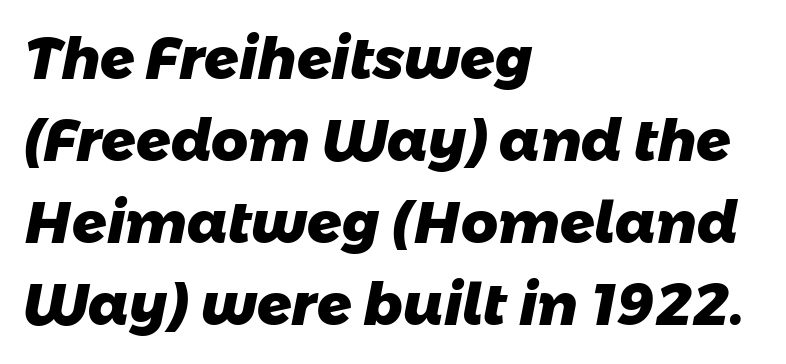
The paragraph has a hard left edge and a soft right edge. The text was rendered using a sans face with plain stroke endings. The area under the type is left untouched. Typesetter's note: full bold, strokes at maximum text heaviness.
